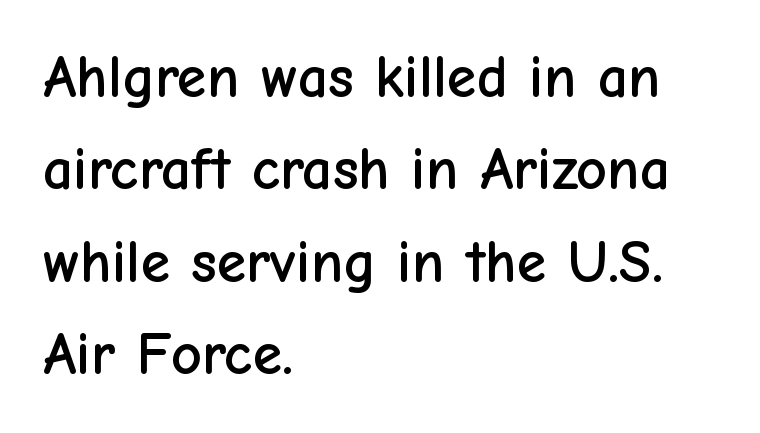
Q: Is the text italic (slanted)? A: No, it is upright.
Q: Is the typeface a serif or a sans-serif typeface? A: Sans-serif.
Q: Is the text underlined? A: No.
Q: How is the paragraph aligned? A: Left-aligned.
Q: Is the spacing between letters normal or unusually wide? A: Normal.
Q: Is the spacing between lines tight, normal or loose? A: Normal.
Q: Width (condensed, normal, or wide)? A: Normal.
Q: Stroke contrast? A: Low.
Q: x-height? A: Medium.
Q: Monospaced? A: No.
